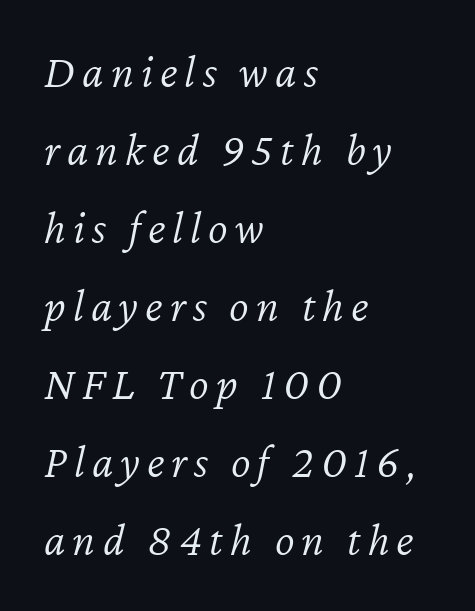
These lines were composed using italics. No extra ink here — the face is not bold. Check under the words: just untouched page. You could not count columns in this text — the font is proportionally spaced. The lines are quadded left. In terms of leading, this rendering sits right in the middle.
